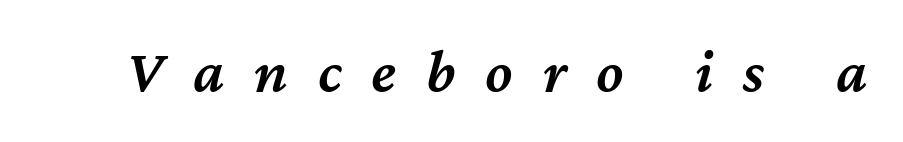
Letters rest on an invisible, unmarked baseline. Moderately thickened strokes mark this as semibold type. Tracking here is generous; glyphs stand well apart from one another. When letters slant like this, we call the style italic. Looks like regular typesetting: each glyph gets only the width it needs.
